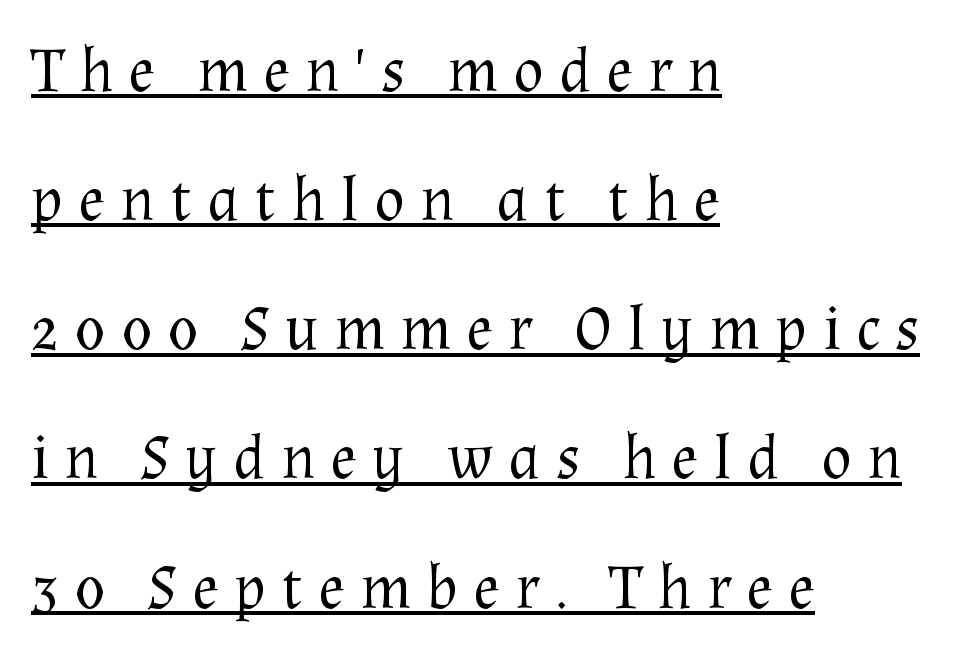
Q: Is the text bold? A: No.
Q: Is the text italic (slanted)? A: No, it is upright.
Q: Is the text underlined? A: Yes.
Q: How is the paragraph aligned? A: Left-aligned.
Q: Is the spacing between letters normal or unusually wide? A: Unusually wide.
Q: Is the spacing between lines tight, normal or loose? A: Loose.
Q: Width (condensed, normal, or wide)? A: Normal.
Q: Stroke contrast? A: Medium.
Q: x-height? A: Medium.
Q: Monospaced? A: No.
